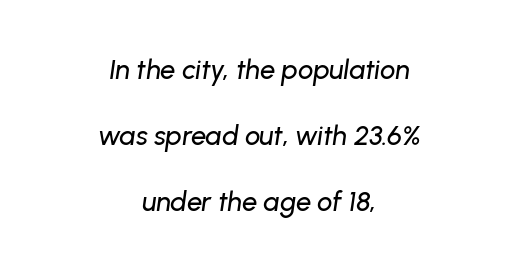
{"italic": "yes", "lean": "right", "slant_degrees": 8, "underline": "no", "align": "center", "line_spacing": "loose", "line_spacing_ratio": 2.45, "letter_spacing": "normal", "letter_spacing_em": 0.0, "glyph_px": 27}
